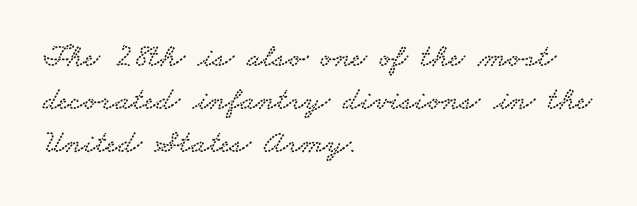
Q: Is the text underlined? A: No.
Q: How is the paragraph aligned? A: Left-aligned.
Q: Is the spacing between letters normal or unusually wide? A: Normal.
Q: Is the spacing between lines tight, normal or loose? A: Normal.
Q: Width (condensed, normal, or wide)? A: Wide.
Q: Stroke contrast? A: Low.
Q: x-height? A: Small.
Q: Monospaced? A: No.
